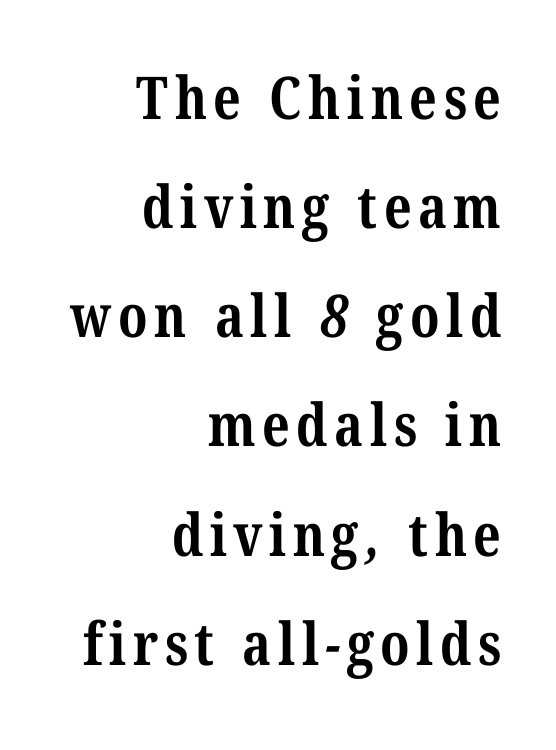
Nobody drew a line under any word here. This rendering uses right alignment, leaving the left contour irregular. Summary of weight: heavy, a full bold. Spacing verdict: proportional, widths tailored to each character. A serif font was chosen for this passage.
